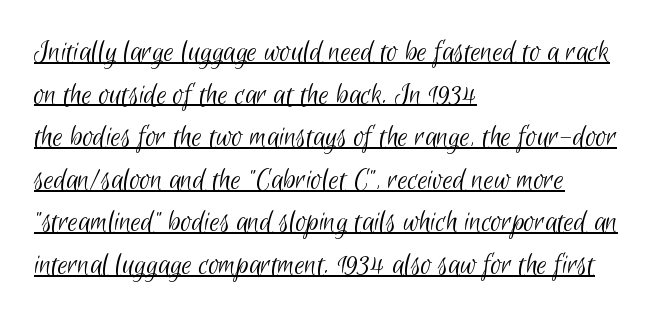
The image shows 32 px light, condensed sans-serif type; set left-aligned, normal line spacing (1.33x), normal letter spacing, underlined; low stroke contrast and a small x-height.
